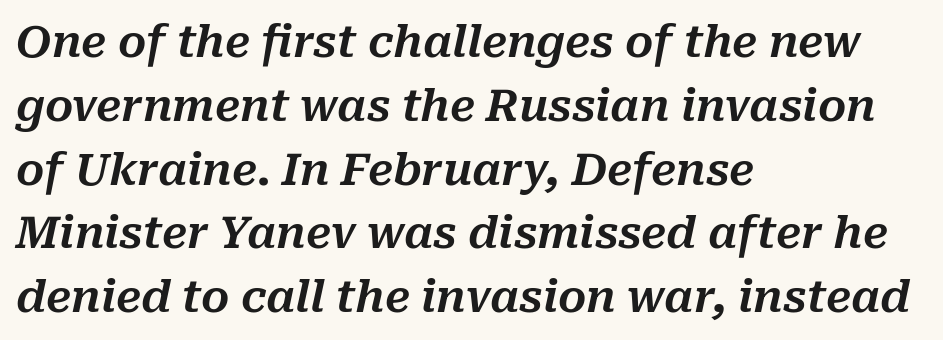
Between one letter and the next there's only the usual sliver of space. Tall strokes in this sample are angled rather than plumb. The strip under each line holds only bare page. The passage is arranged the way most books set body copy — flush left. One glance says typical: line gaps are just what's usual. Do the characters align in a grid? No, the font is proportional.
